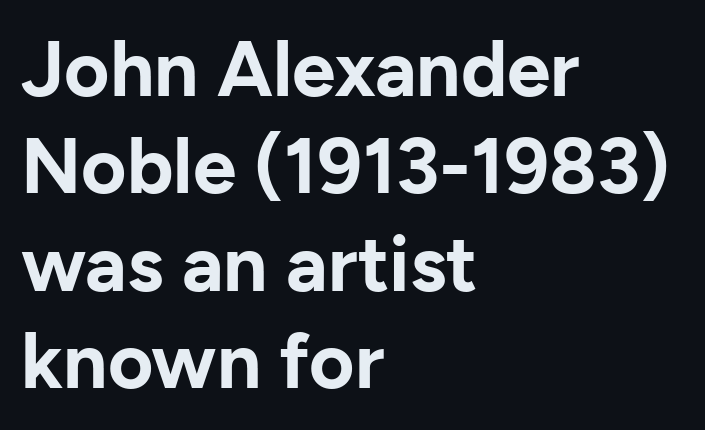
The image shows 78 px bold sans-serif type, upright; set left-aligned, normal line spacing (1.25x), normal letter spacing, not underlined; low stroke contrast and a medium x-height.
